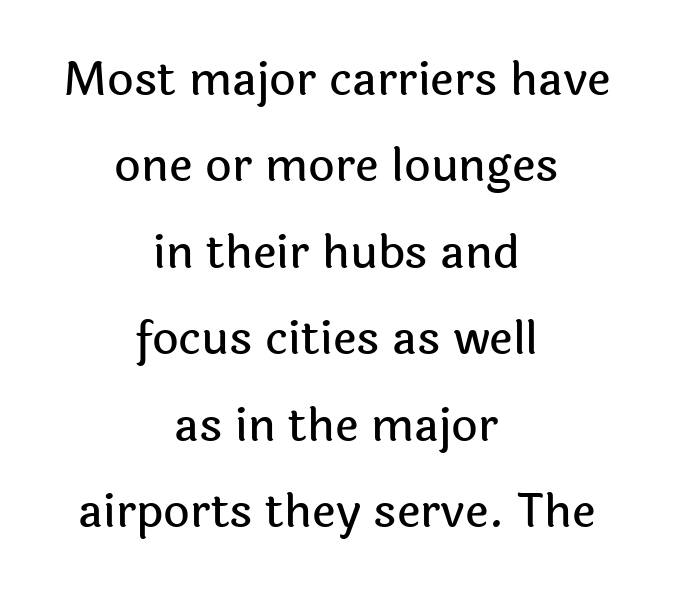
The image shows 46 px sans-serif type, upright; set centered, line spacing 1.88x, normal letter spacing, not underlined; a medium x-height.
